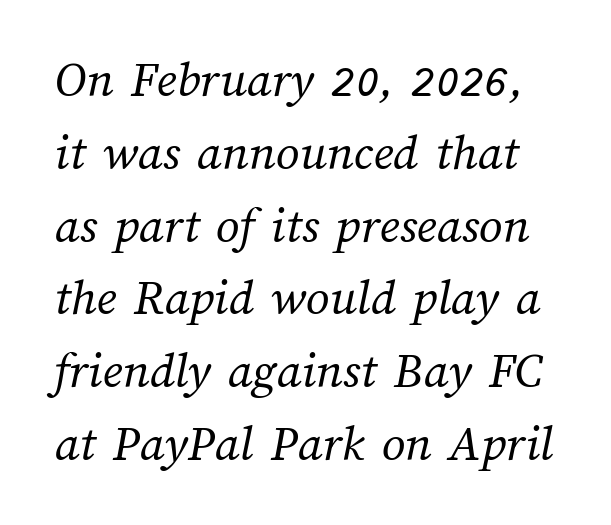
The image shows 52 px regular-weight type; set normal line spacing (1.4x), normal letter spacing, not underlined; medium stroke contrast and a medium x-height.
